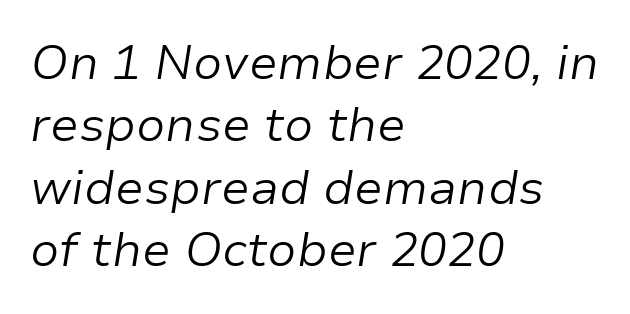
{"italic": "yes", "lean": "right", "slant_degrees": 9, "bold": "no", "weight": "light", "width": "normal", "stroke_contrast": "low", "x_height": "medium", "monospaced": "no", "underline": "no", "align": "left", "line_spacing": "normal", "line_spacing_ratio": 1.3, "letter_spacing": "normal", "letter_spacing_em": 0.0, "glyph_px": 48}
